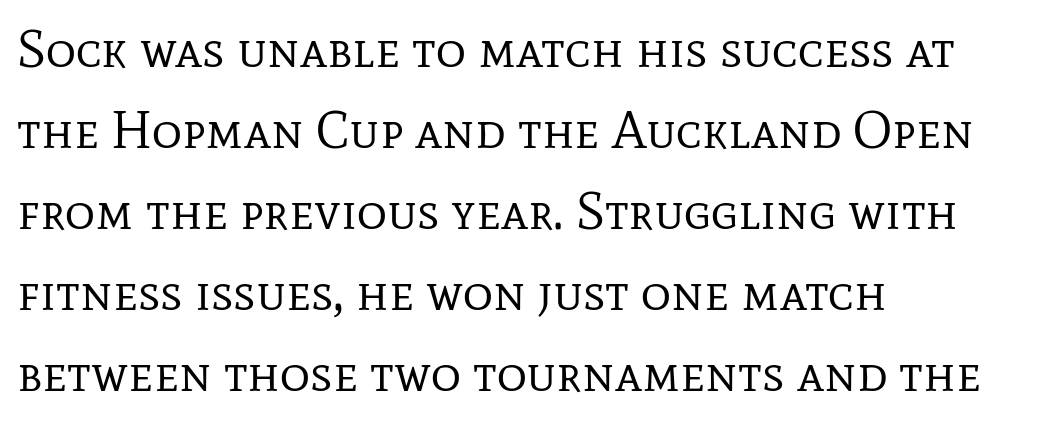
Q: Is the text bold? A: No.
Q: Is the text italic (slanted)? A: No, it is upright.
Q: Is the typeface a serif or a sans-serif typeface? A: Serif.
Q: Is the text underlined? A: No.
Q: How is the paragraph aligned? A: Left-aligned.
Q: Is the spacing between letters normal or unusually wide? A: Normal.
Q: Is the spacing between lines tight, normal or loose? A: Normal.
Q: Width (condensed, normal, or wide)? A: Normal.
Q: Stroke contrast? A: Low.
Q: x-height? A: Medium.
Q: Monospaced? A: No.
